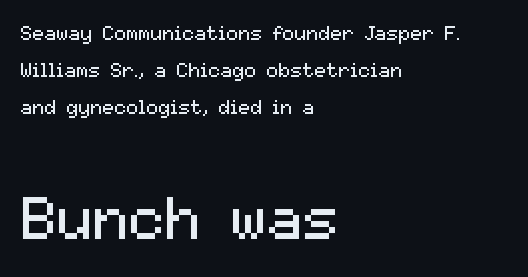
{"serif": "no", "italic": "no", "bold": "no", "weight": "regular", "width": "normal", "stroke_contrast": "medium", "x_height": "medium", "monospaced": "no", "underline": "no", "align": "left", "line_spacing_ratio": 1.85, "letter_spacing": "normal", "letter_spacing_em": 0.0, "larger_block": "second", "size_ratio": 3.0, "glyph_px": 60}
